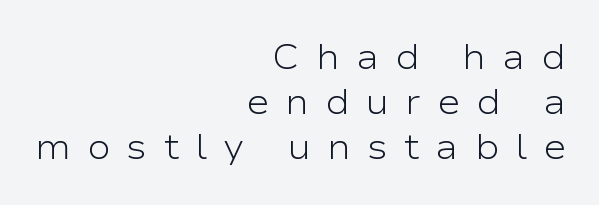
The image shows 35 px light, wide sans-serif type, upright; set right-aligned, normal line spacing (1.28x), unusually wide letter spacing (+0.46 em), not underlined; low stroke contrast and a medium x-height.
